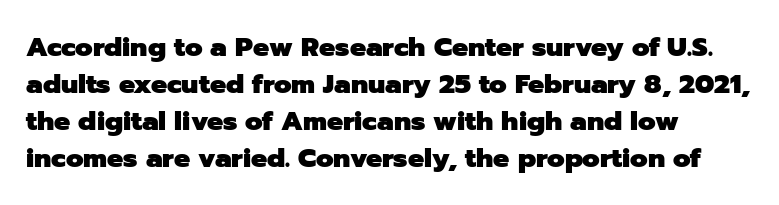
The image shows 27 px bold type, upright; set left-aligned, normal line spacing (1.37x), normal letter spacing, not underlined.
